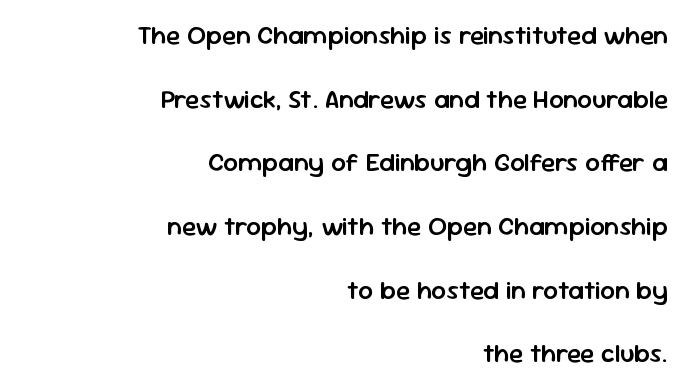
The image shows 26 px text type, upright; set right-aligned, loose line spacing (2.45x), normal letter spacing, not underlined.
